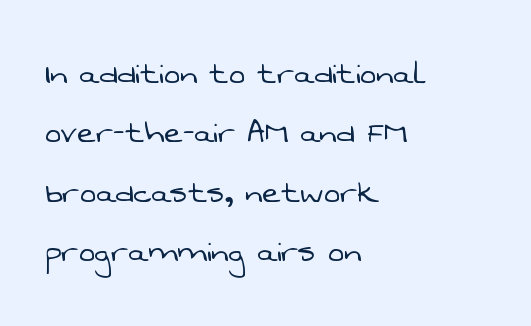
The image shows 39 px light sans-serif type; set left-aligned, normal line spacing (1.52x), normal letter spacing, not underlined; low stroke contrast and a medium x-height.
